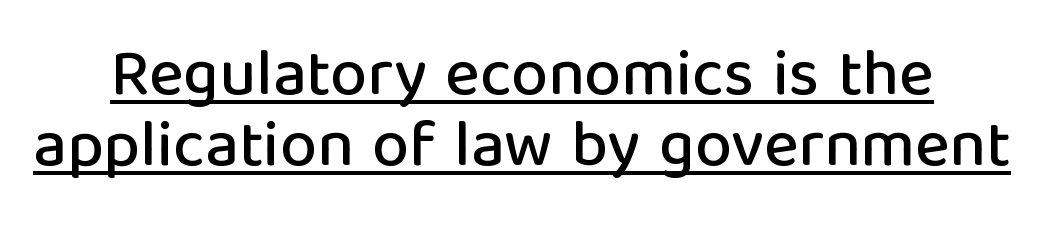
You could not count columns in this text — the font is proportionally spaced. A roman cut, with each character standing at attention. The passage shown has conventional tracking throughout. The line-height multiplier appears low, near solid setting.
